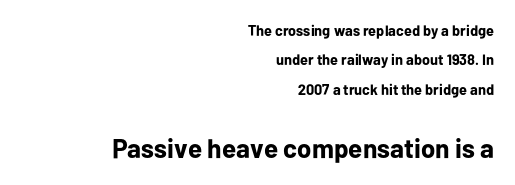
The image shows 27 px bold type, upright; set right-aligned, loose line spacing (1.96x), normal letter spacing, not underlined; the second (bottom) block is 1.8x larger.
